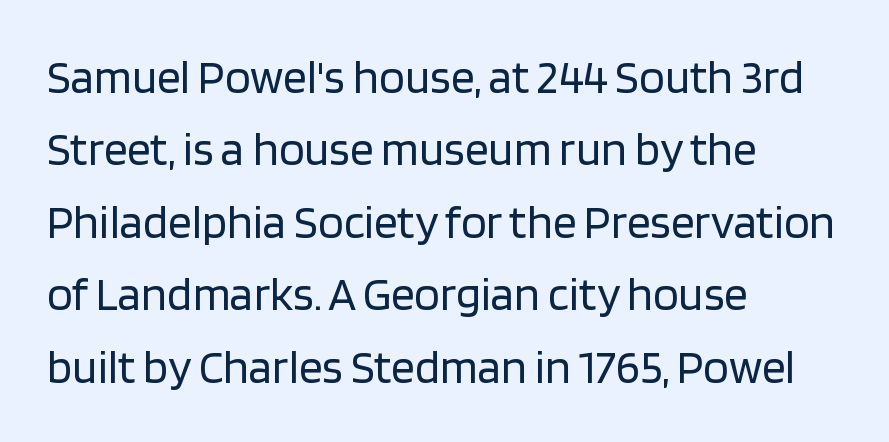
The image shows 47 px regular-weight sans-serif type, upright; set left-aligned, normal line spacing (1.54x), normal letter spacing, not underlined; low stroke contrast and a large x-height.
